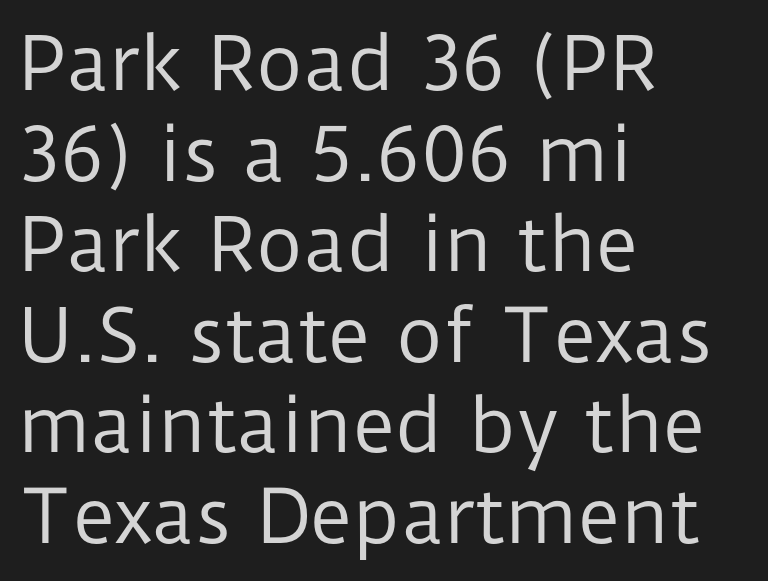
The image shows 73 px regular-weight sans-serif type, upright; set left-aligned, line spacing 1.24x, normal letter spacing, not underlined; low stroke contrast and a medium x-height.
